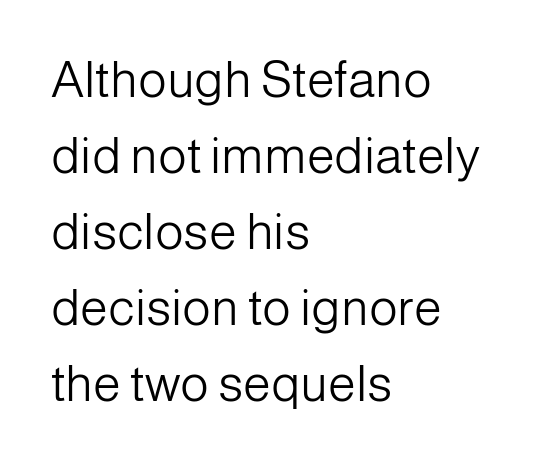
Character widths vary here, with narrow letters taking less room than wide ones. The type is set solid horizontally, with unmodified tracking. Tall strokes in this sample are plumb rather than angled. Each row of text sits above clean, open space. Examine the stroke ends and you'll find no serifs. Typeset ragged right — the left edge is the straight one.
